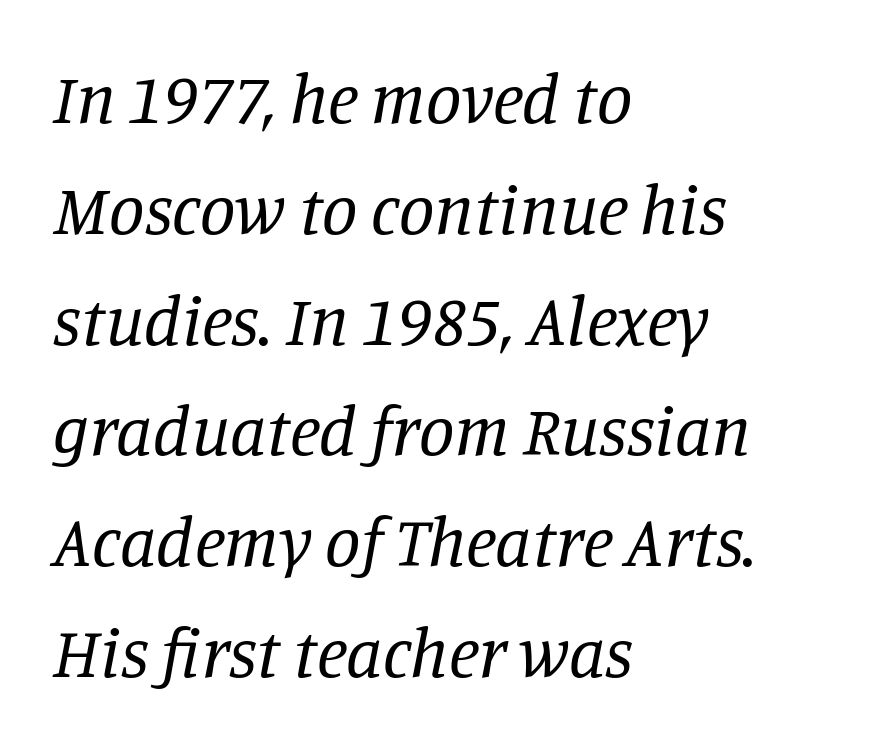
{"serif": "yes", "italic": "yes", "lean": "right", "slant_degrees": 11, "bold": "no", "weight": "regular", "width": "normal", "stroke_contrast": "low", "x_height": "large", "monospaced": "no", "underline": "no", "align": "left", "line_spacing": "normal", "line_spacing_ratio": 1.56, "letter_spacing": "normal", "letter_spacing_em": 0.0, "glyph_px": 71}
